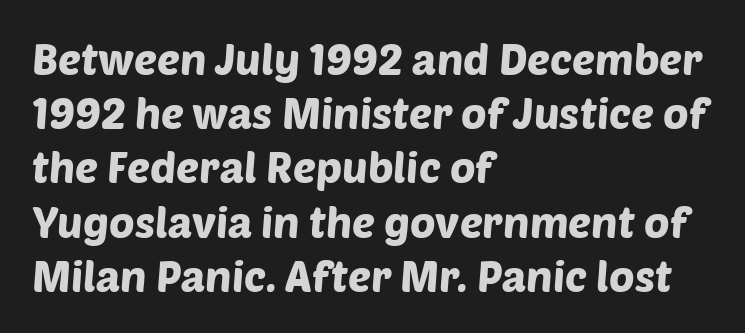
Q: Is the typeface a serif or a sans-serif typeface? A: Sans-serif.
Q: Is the text underlined? A: No.
Q: How is the paragraph aligned? A: Left-aligned.
Q: Is the spacing between letters normal or unusually wide? A: Normal.
Q: Is the spacing between lines tight, normal or loose? A: Normal.
Q: Width (condensed, normal, or wide)? A: Normal.
Q: Stroke contrast? A: Low.
Q: x-height? A: Large.
Q: Monospaced? A: No.
